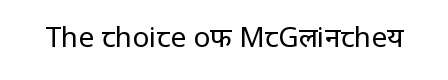
{"serif": "no", "italic": "no", "bold": "no", "weight": "regular", "width": "condensed", "stroke_contrast": "low", "x_height": "large", "monospaced": "no", "underline": "no", "letter_spacing": "normal", "letter_spacing_em": 0.0, "glyph_px": 28}
